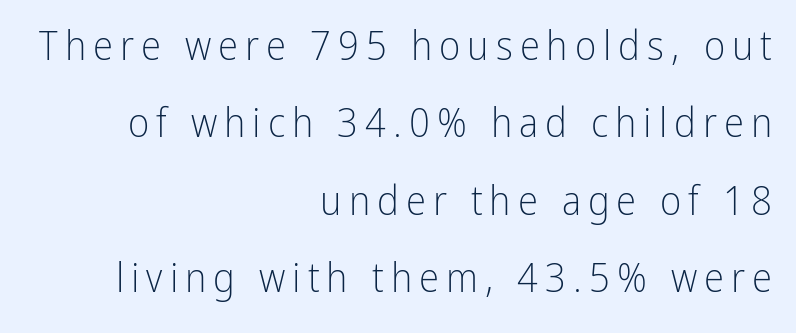
{"serif": "no", "italic": "no", "bold": "no", "weight": "light", "width": "condensed", "stroke_contrast": "low", "x_height": "medium", "monospaced": "no", "underline": "no", "align": "right", "line_spacing_ratio": 1.89, "glyph_px": 41}
